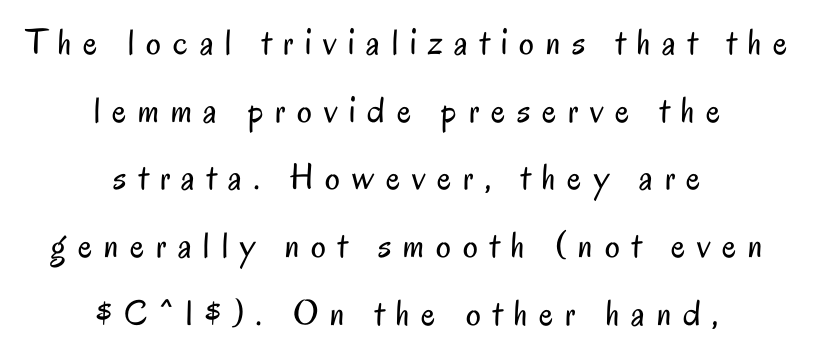
{"serif": "no", "italic": "no", "bold": "no", "weight": "regular", "width": "condensed", "stroke_contrast": "low", "x_height": "small", "monospaced": "no", "underline": "no", "align": "center", "line_spacing_ratio": 1.83, "letter_spacing": "wide", "letter_spacing_em": 0.32, "glyph_px": 37}
